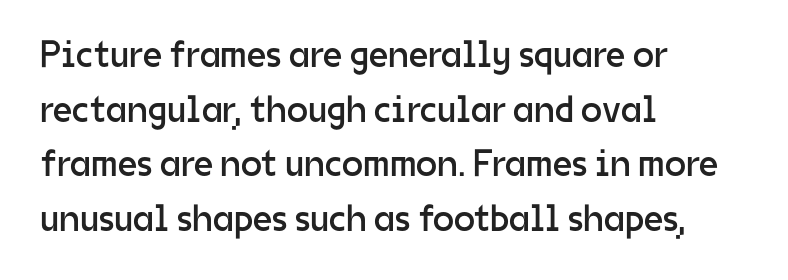
{"serif": "no", "italic": "no", "bold": "no", "weight": "regular", "width": "normal", "stroke_contrast": "low", "x_height": "medium", "monospaced": "no", "underline": "no", "align": "left", "line_spacing": "normal", "line_spacing_ratio": 1.44, "letter_spacing": "normal", "letter_spacing_em": 0.0, "glyph_px": 38}
